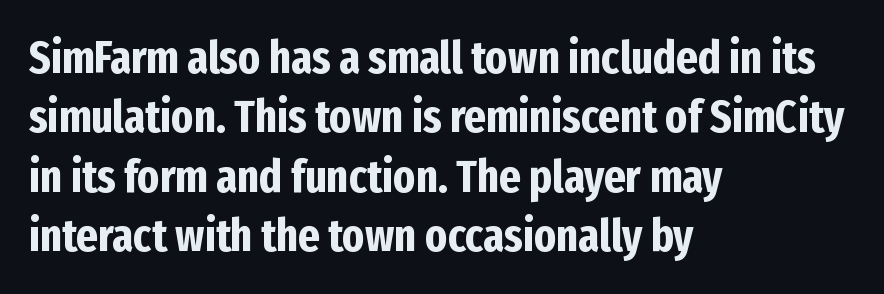
The image shows 46 px bold, condensed sans-serif type, upright; set left-aligned, normal line spacing (1.29x), normal letter spacing, not underlined; low stroke contrast and a medium x-height.
